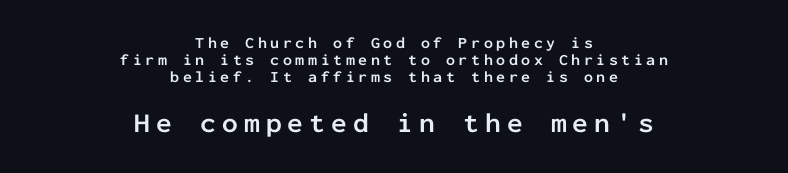
The axis of the letterforms is exactly vertical. The passage shown stacks its lines with hardly any gap. Pretty heavy lettering here — definitely bold. The specimen omits any rule beneath the text block's lines. These lines are centered, leaving both edges ragged. The lower block of text is set noticeably larger than the block above it.
